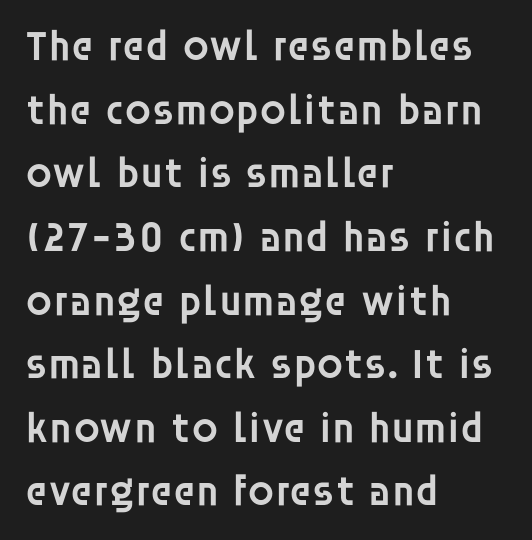
Proportional: the letters do not fall into vertical columns. In terms of weight, the rendering is demibold, just under bold. Only glyphs here, with clear space below each row. Nothing sits at the stroke ends, so this counts as sans-serif. Regular leading. Italic: no, the glyphs are upright roman.
